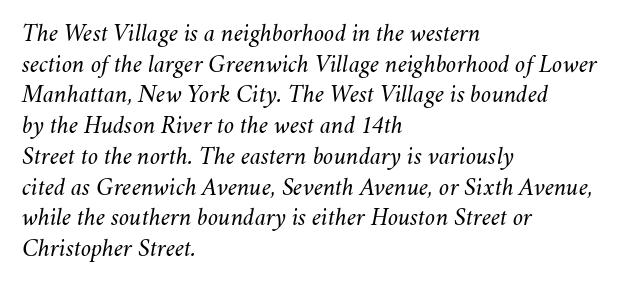
Q: Is the text bold? A: No.
Q: Is the text italic (slanted)? A: Yes, it leans right by about 11 degrees.
Q: Is the text underlined? A: No.
Q: How is the paragraph aligned? A: Left-aligned.
Q: Is the spacing between letters normal or unusually wide? A: Normal.
